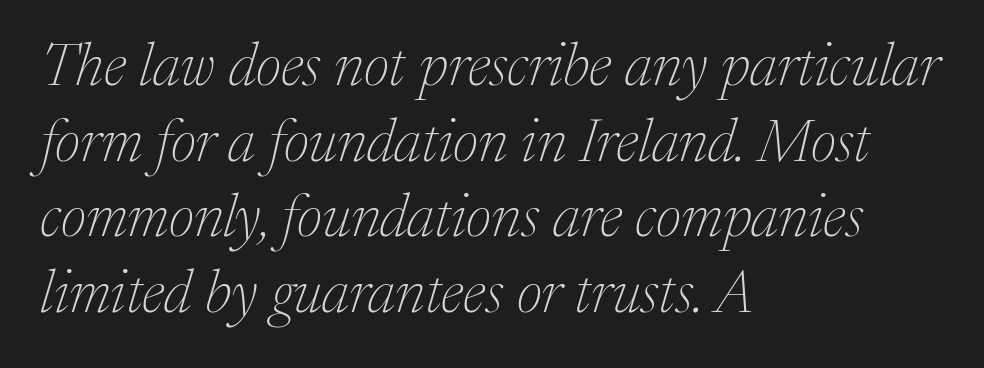
{"serif": "yes", "italic": "yes", "lean": "right", "slant_degrees": 17, "bold": "no", "weight": "thin", "width": "normal", "stroke_contrast": "medium", "x_height": "medium", "monospaced": "no", "underline": "no", "align": "left", "line_spacing": "normal", "line_spacing_ratio": 1.26, "letter_spacing": "normal", "letter_spacing_em": 0.0, "glyph_px": 60}
